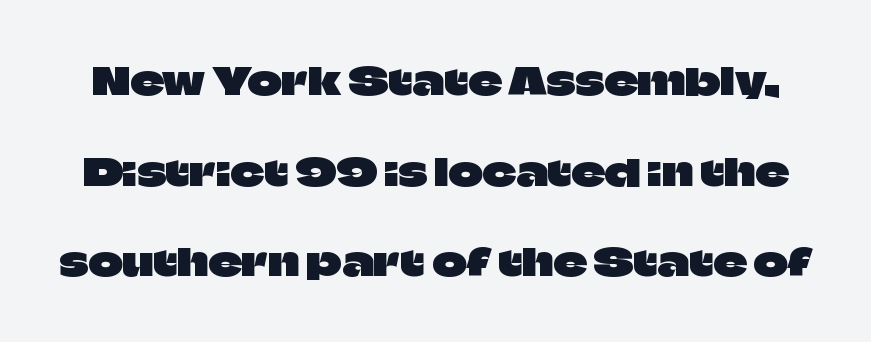
{"serif": "no", "italic": "no", "width": "normal", "stroke_contrast": "low", "x_height": "large", "monospaced": "no", "underline": "no", "line_spacing": "loose", "line_spacing_ratio": 2.45, "letter_spacing": "normal", "letter_spacing_em": 0.0, "glyph_px": 37}
